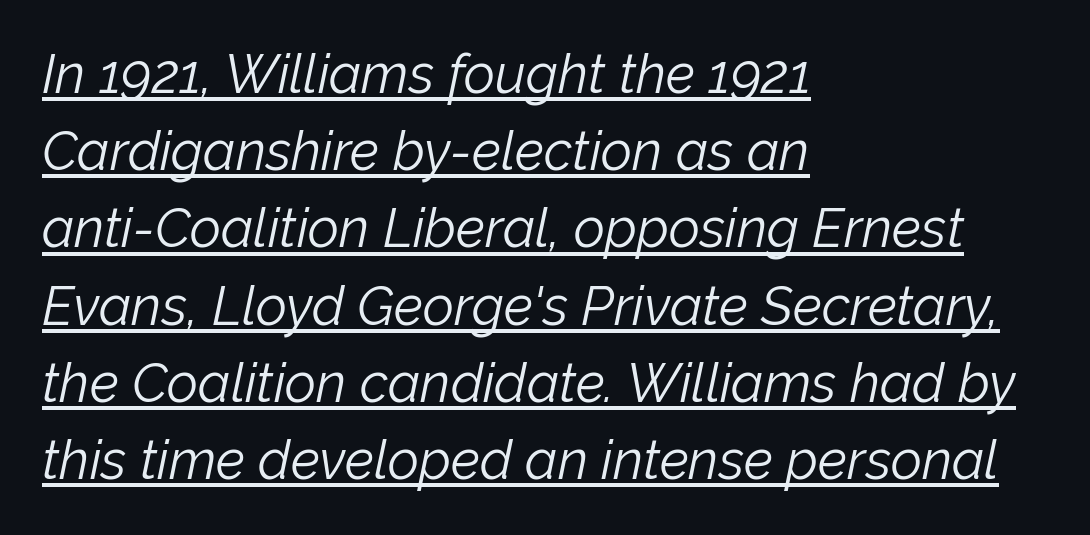
Underline: present. Heaviness? Minimal to ordinary, like unemphasized prose. Is there much room between lines? A standard amount, neither cramped nor airy. An italicized treatment has been applied to the whole sample. The rag falls on the right side of this text block. There is no visible air inserted between adjacent glyphs.
